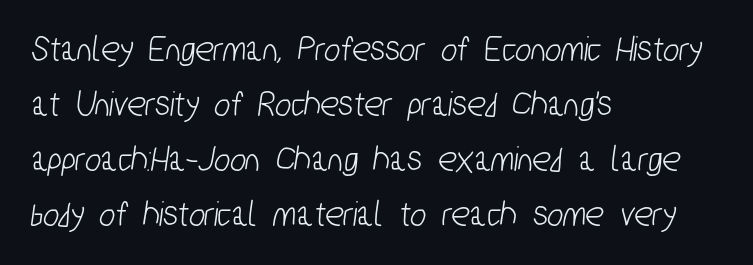
{"serif": "no", "width": "condensed", "stroke_contrast": "low", "x_height": "medium", "monospaced": "no", "underline": "no", "align": "left", "line_spacing": "normal", "line_spacing_ratio": 1.45, "letter_spacing": "normal", "letter_spacing_em": 0.0, "glyph_px": 38}
